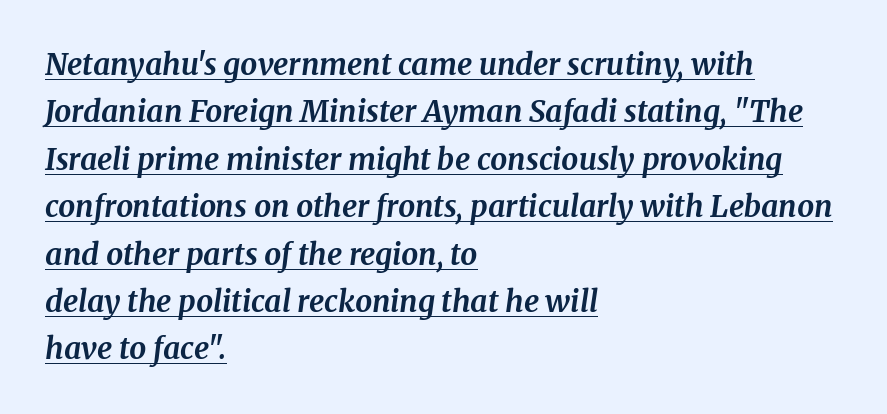
The image shows 30 px bold serif type, italic (leaning right); set left-aligned, normal line spacing (1.58x), normal letter spacing, underlined; medium stroke contrast and a medium x-height.
